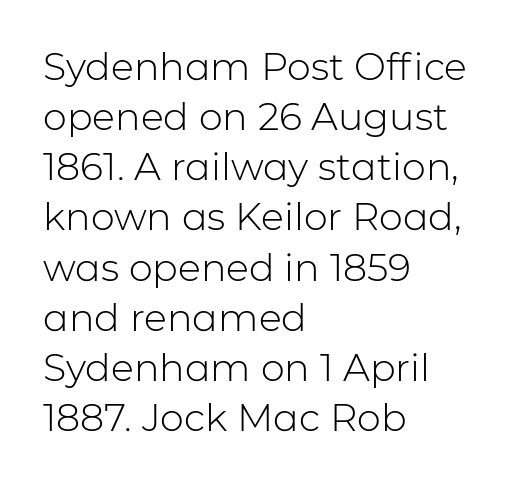
The ragged edge is on the right, which tells us the setting is flush left. Here the designer chose a conventional face with non-uniform glyph widths. This rendering employs a face without finishing strokes, i.e., a sans-serif. Does the lettering tilt? It doesn't — this is upright. Honestly, the row spacing looks completely unremarkable. The space beneath each line is pristine and unruled.
